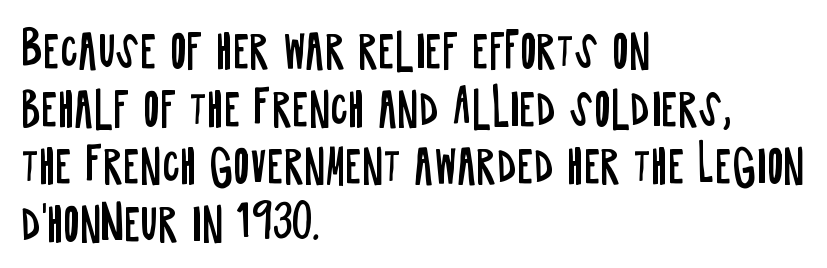
Posture: straight, roman, zero tilt. Rule under the text: the space is simply empty. Words appear dense and cohesive because spacing is normal. A typesetter would call this proportional, since set widths differ per character.
